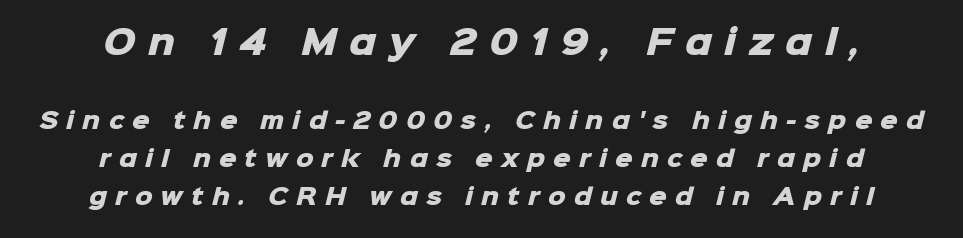
The image shows 33 px heavy sans-serif type; set centered, line spacing 1.72x, unusually wide letter spacing (+0.37 em), not underlined; the first (top) block is 1.5x larger; low stroke contrast and a medium x-height.
